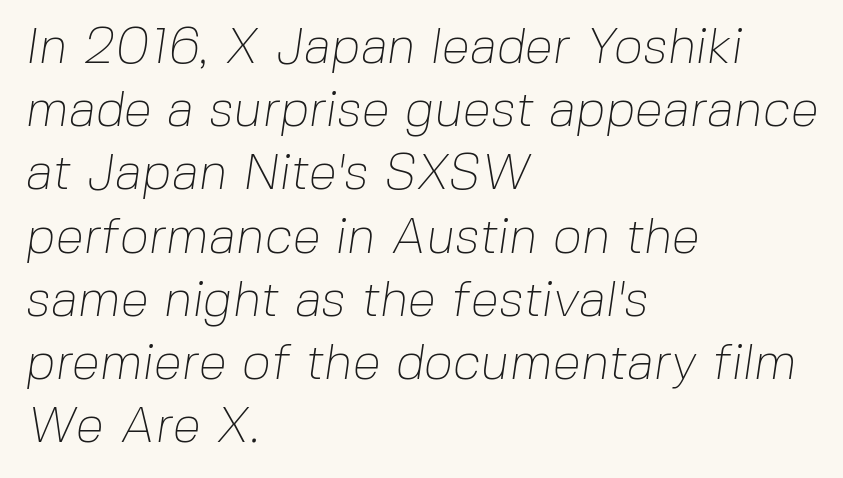
{"serif": "no", "bold": "no", "weight": "thin", "width": "normal", "stroke_contrast": "low", "x_height": "medium", "monospaced": "no", "underline": "no", "align": "left", "line_spacing_ratio": 1.24, "letter_spacing": "normal", "letter_spacing_em": 0.0, "glyph_px": 51}
